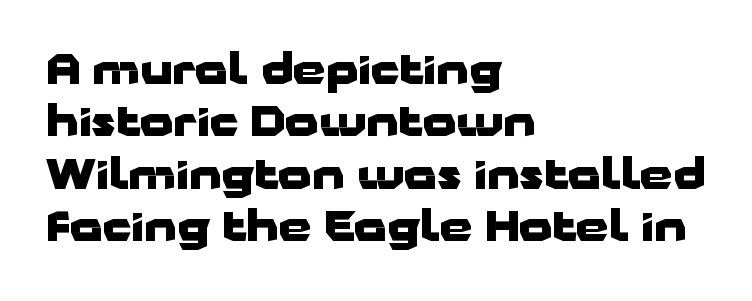
{"serif": "no", "italic": "no", "bold": "yes", "weight": "heavy", "width": "wide", "stroke_contrast": "low", "x_height": "medium", "monospaced": "no", "underline": "no", "align": "left", "line_spacing": "normal", "line_spacing_ratio": 1.25, "letter_spacing": "normal", "letter_spacing_em": 0.0, "glyph_px": 42}
